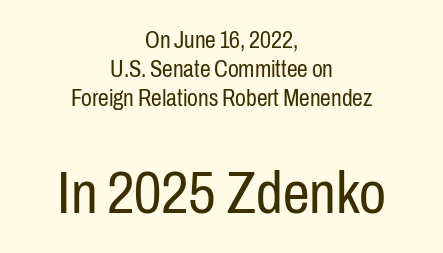
The image shows 60 px regular-weight, condensed sans-serif type, upright; set centered, line spacing 1.2x, normal letter spacing, not underlined; the second (bottom) block is 2.5x larger; low stroke contrast and a medium x-height.
